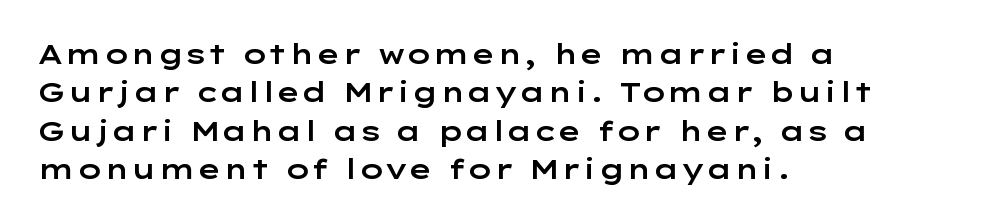
{"italic": "no", "underline": "no", "align": "left", "line_spacing": "normal", "line_spacing_ratio": 1.42, "letter_spacing": "normal", "letter_spacing_em": 0.0, "glyph_px": 27}
